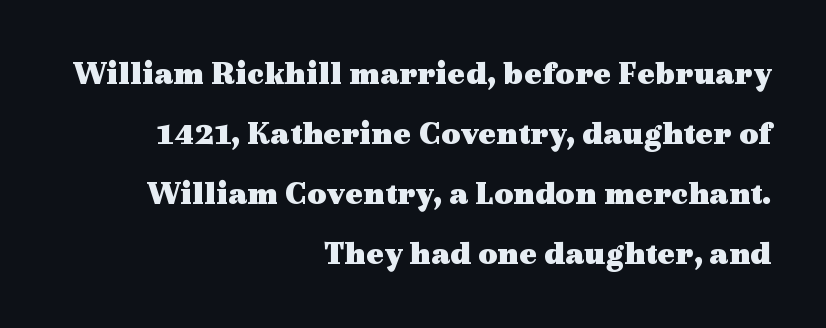
{"serif": "yes", "italic": "no", "bold": "yes", "weight": "heavy", "width": "wide", "x_height": "medium", "monospaced": "no", "underline": "no", "align": "right", "line_spacing_ratio": 1.82, "letter_spacing": "normal", "letter_spacing_em": 0.0, "glyph_px": 33}
